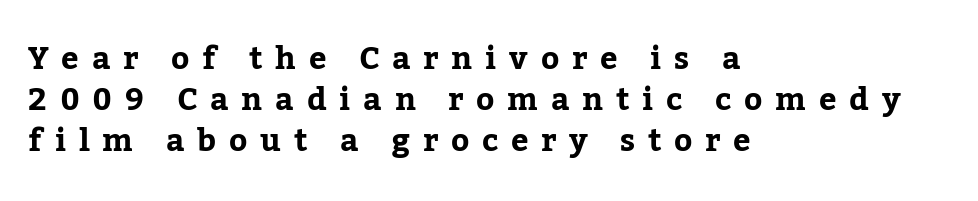
The image shows 31 px bold serif type, upright; set left-aligned, normal line spacing (1.32x), unusually wide letter spacing (+0.41 em), not underlined; low stroke contrast and a medium x-height.
